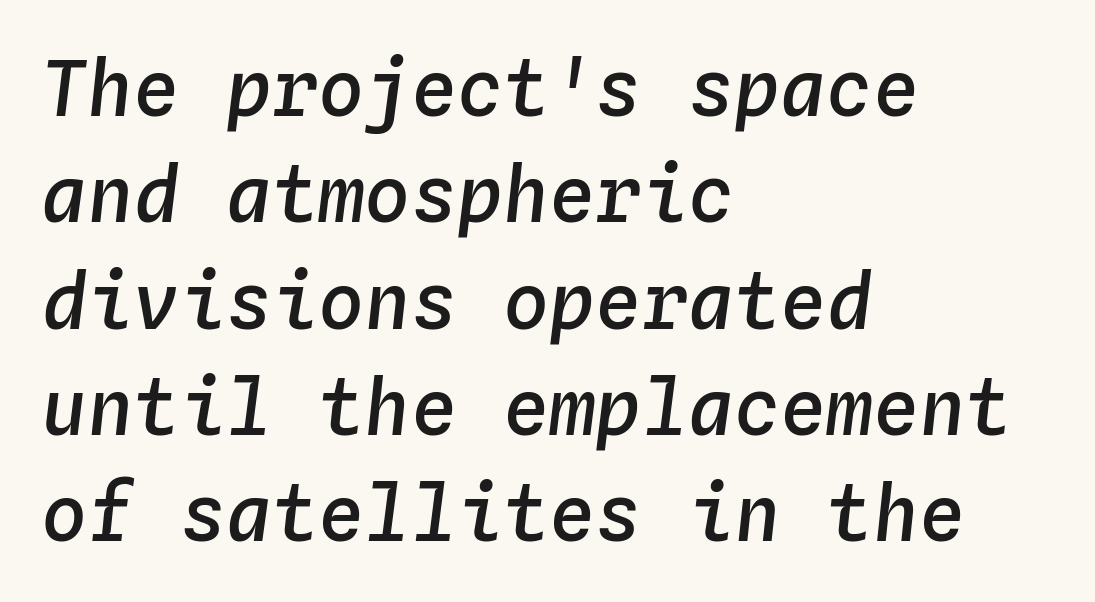
Q: Is the text bold? A: Semi-bold.
Q: Is the text italic (slanted)? A: Yes, it leans right by about 4 degrees.
Q: Is the text underlined? A: No.
Q: How is the paragraph aligned? A: Left-aligned.
Q: Is the spacing between letters normal or unusually wide? A: Normal.
Q: Is the spacing between lines tight, normal or loose? A: Normal.
Q: Width (condensed, normal, or wide)? A: Normal.
Q: Stroke contrast? A: Low.
Q: x-height? A: Medium.
Q: Monospaced? A: Yes.
